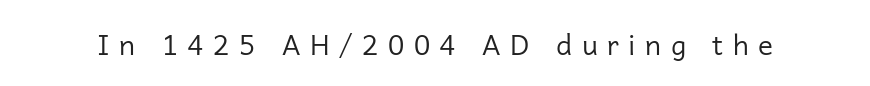
Q: Is the text bold? A: No.
Q: Is the text italic (slanted)? A: No, it is upright.
Q: Is the typeface a serif or a sans-serif typeface? A: Sans-serif.
Q: Is the text underlined? A: No.
Q: Is the spacing between letters normal or unusually wide? A: Unusually wide.
Q: Width (condensed, normal, or wide)? A: Normal.
Q: Stroke contrast? A: Low.
Q: x-height? A: Medium.
Q: Monospaced? A: No.
